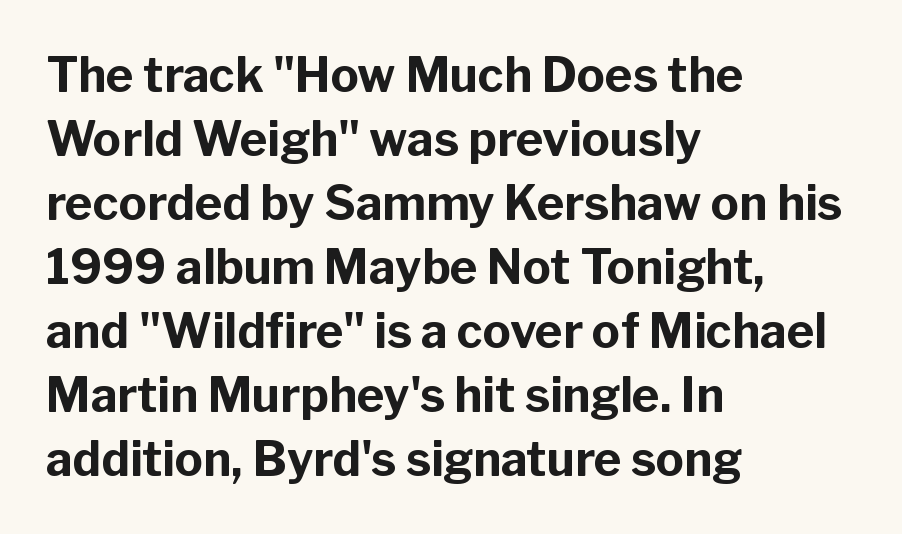
Q: Is the text bold? A: Yes.
Q: Is the text italic (slanted)? A: No, it is upright.
Q: Is the typeface a serif or a sans-serif typeface? A: Sans-serif.
Q: Is the text underlined? A: No.
Q: How is the paragraph aligned? A: Left-aligned.
Q: Is the spacing between letters normal or unusually wide? A: Normal.
Q: Is the spacing between lines tight, normal or loose? A: Normal.
Q: Width (condensed, normal, or wide)? A: Normal.
Q: Stroke contrast? A: Low.
Q: x-height? A: Medium.
Q: Monospaced? A: No.
